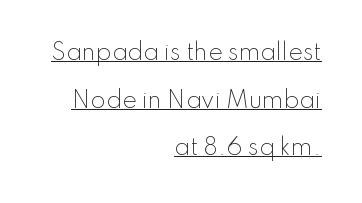
The image shows 22 px text type, upright; set right-aligned, loose line spacing (2.16x), normal letter spacing, underlined.
